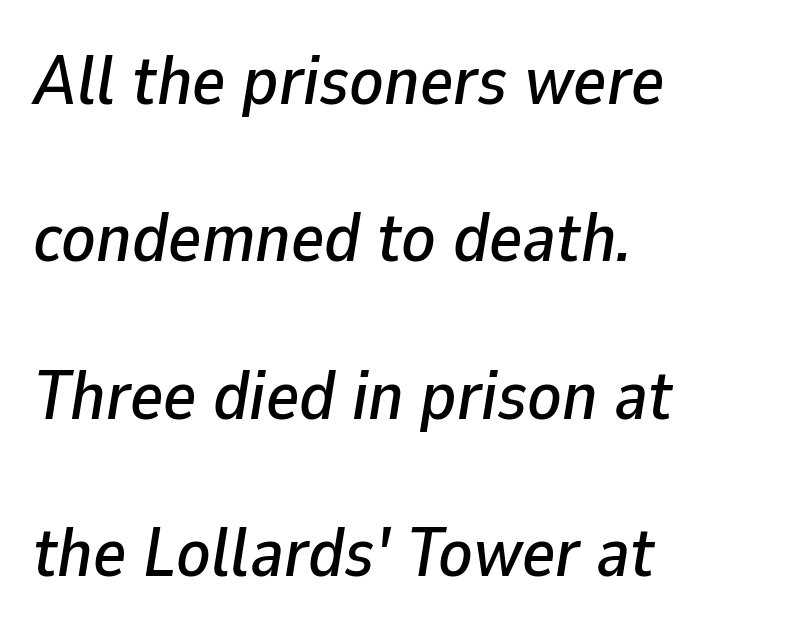
The image shows 70 px text type, italic (leaning right); set left-aligned, loose line spacing (2.25x), normal letter spacing, not underlined; low stroke contrast and a medium x-height.
